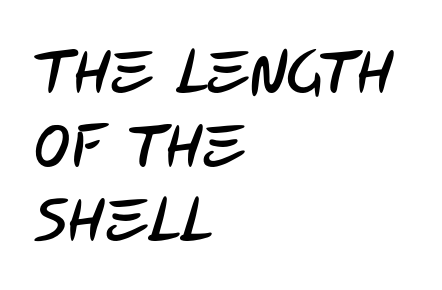
{"serif": "no", "width": "condensed", "stroke_contrast": "low", "x_height": "large", "monospaced": "no", "underline": "no", "align": "left", "line_spacing_ratio": 1.21, "letter_spacing": "normal", "letter_spacing_em": 0.0, "glyph_px": 61}
